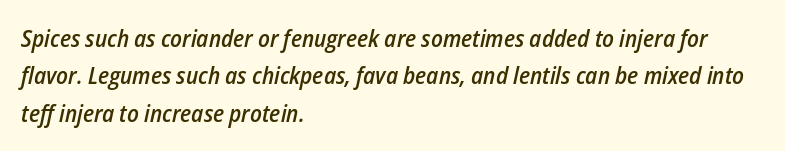
{"italic": "yes", "lean": "right", "slant_degrees": 12, "bold": "semi", "underline": "no", "align": "left", "line_spacing": "normal", "line_spacing_ratio": 1.56, "letter_spacing": "normal", "letter_spacing_em": 0.0, "glyph_px": 24}
